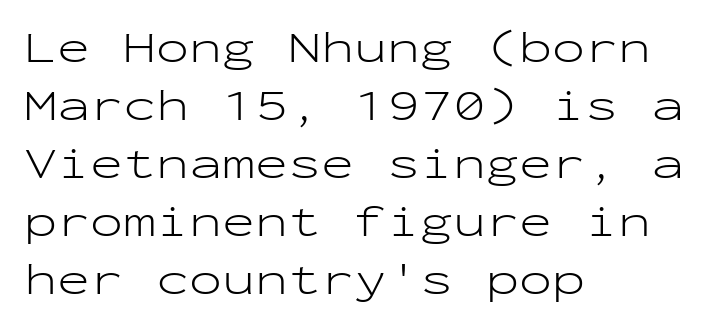
Q: Is the text bold? A: No.
Q: Is the text italic (slanted)? A: No, it is upright.
Q: Is the typeface a serif or a sans-serif typeface? A: Sans-serif.
Q: Is the text underlined? A: No.
Q: How is the paragraph aligned? A: Left-aligned.
Q: Is the spacing between letters normal or unusually wide? A: Normal.
Q: Is the spacing between lines tight, normal or loose? A: Normal.
Q: Width (condensed, normal, or wide)? A: Wide.
Q: Stroke contrast? A: Low.
Q: x-height? A: Medium.
Q: Monospaced? A: Yes.
